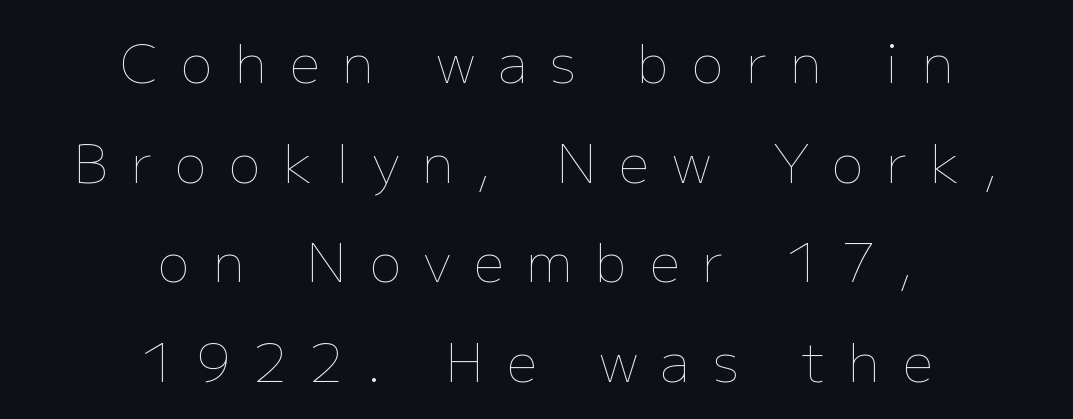
{"italic": "no", "bold": "no", "weight": "thin", "width": "normal", "stroke_contrast": "low", "x_height": "medium", "monospaced": "no", "underline": "no", "align": "center", "line_spacing_ratio": 1.88, "letter_spacing": "wide", "letter_spacing_em": 0.44, "glyph_px": 53}
